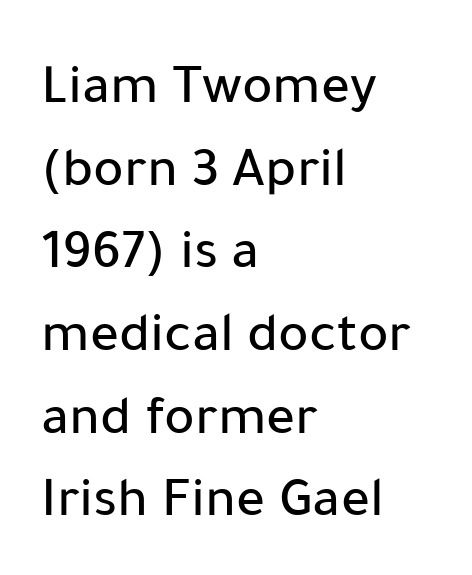
Q: Is the text italic (slanted)? A: No, it is upright.
Q: Is the typeface a serif or a sans-serif typeface? A: Sans-serif.
Q: Is the text underlined? A: No.
Q: How is the paragraph aligned? A: Left-aligned.
Q: Is the spacing between letters normal or unusually wide? A: Normal.
Q: Is the spacing between lines tight, normal or loose? A: Normal.
Q: Width (condensed, normal, or wide)? A: Normal.
Q: Stroke contrast? A: Low.
Q: x-height? A: Medium.
Q: Monospaced? A: No.
